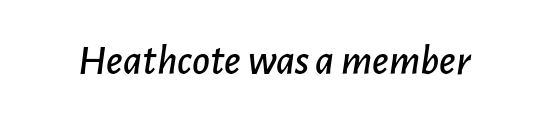
{"italic": "yes", "lean": "right", "slant_degrees": 7, "width": "normal", "stroke_contrast": "low", "x_height": "medium", "monospaced": "no", "underline": "no", "letter_spacing": "normal", "letter_spacing_em": 0.0, "glyph_px": 43}
